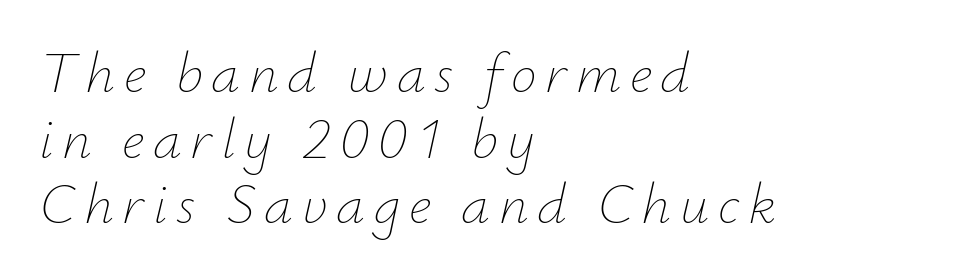
Q: Is the text bold? A: No.
Q: Is the text italic (slanted)? A: Yes, it leans right by about 12 degrees.
Q: Is the text underlined? A: No.
Q: How is the paragraph aligned? A: Left-aligned.
Q: Is the spacing between lines tight, normal or loose? A: Tight.
Q: Width (condensed, normal, or wide)? A: Normal.
Q: Stroke contrast? A: Low.
Q: x-height? A: Small.
Q: Monospaced? A: No.
